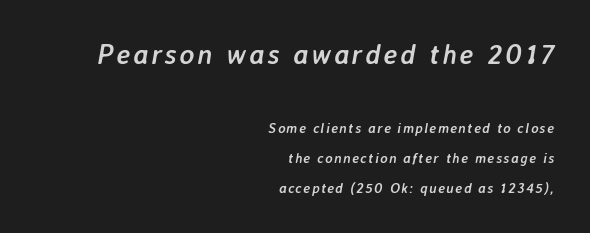
The emphasis by scale lands on block number one, above. This block would shrink considerably if given ordinary leading; it's expanded now. Reading down the block, your eye finds every line finishing at a fixed right position. This sample has the flowing, uneven cadence of proportional lettering.
